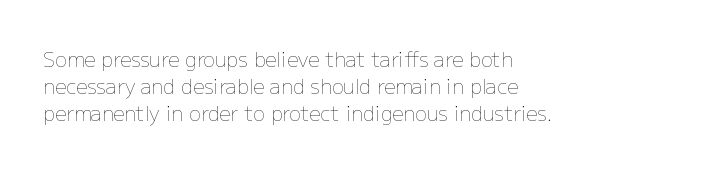
{"italic": "no", "bold": "no", "underline": "no", "align": "left", "line_spacing": "normal", "line_spacing_ratio": 1.34, "letter_spacing": "normal", "letter_spacing_em": 0.0, "glyph_px": 20}
